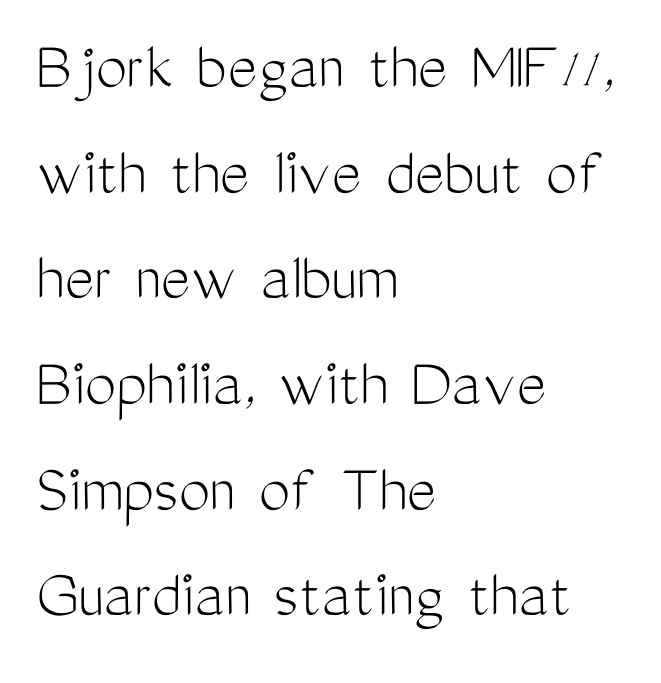
The image shows 70 px light, condensed sans-serif type, upright; set left-aligned, normal line spacing (1.51x), normal letter spacing, not underlined; medium stroke contrast and a medium x-height.
